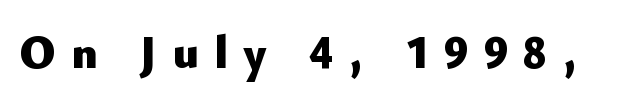
The image shows 46 px heavy sans-serif type, upright; set unusually wide letter spacing (+0.34 em), not underlined; low stroke contrast and a small x-height.
